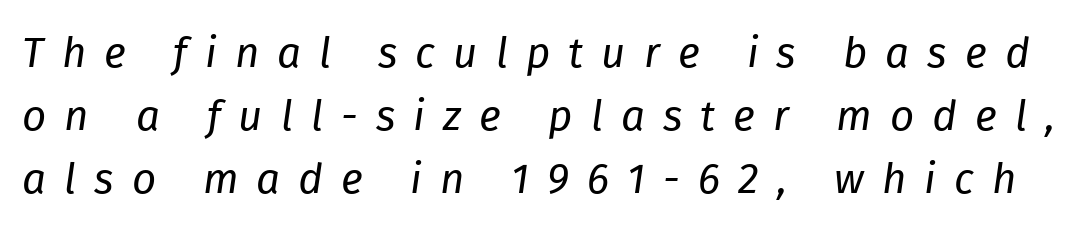
Ink coverage per letter is moderate at most. The line texture is sparse and dotted thanks to wide tracking. This rendering features lettering with no underline. It's the slanting kind of type.
